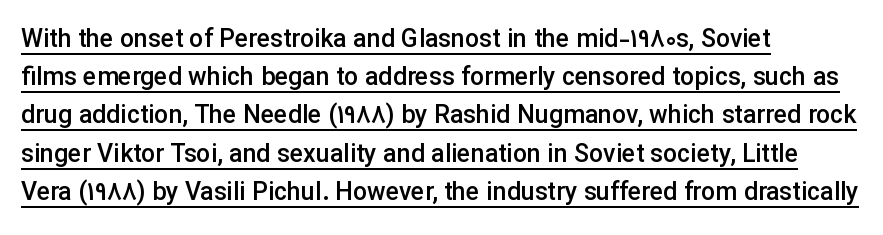
{"italic": "no", "bold": "semi", "underline": "yes", "align": "left", "line_spacing": "normal", "line_spacing_ratio": 1.53, "letter_spacing": "normal", "letter_spacing_em": 0.0, "glyph_px": 25}
